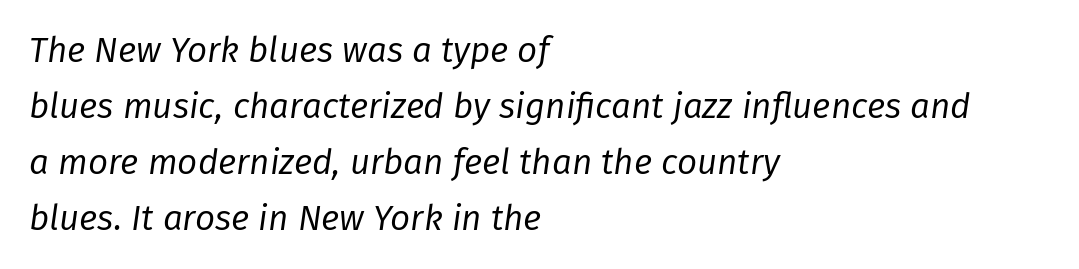
Is the type slanted? Yes — the strokes lean at a clear angle. These lines are rendered in a variable-pitch font. Horizontally, the lines are justified to the leading edge only. The strokes are not fattened; the text isn't bold. Successive baselines arrive at the customary interval. Underlining? Definitely not there.
